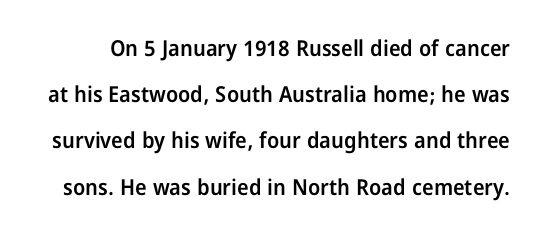
This rendering leaves character spacing at its baseline value. Rendered with straight, roman letterforms. Notice the wide empty band between every row — that's loose leading. Moderately thickened strokes mark this as semibold type.
